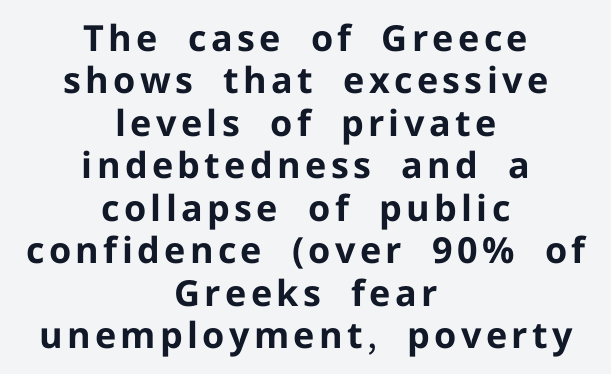
Q: Is the text bold? A: Yes.
Q: Is the text italic (slanted)? A: No, it is upright.
Q: Is the typeface a serif or a sans-serif typeface? A: Sans-serif.
Q: Is the text underlined? A: No.
Q: How is the paragraph aligned? A: Centered.
Q: Width (condensed, normal, or wide)? A: Normal.
Q: Stroke contrast? A: Low.
Q: x-height? A: Medium.
Q: Monospaced? A: No.
